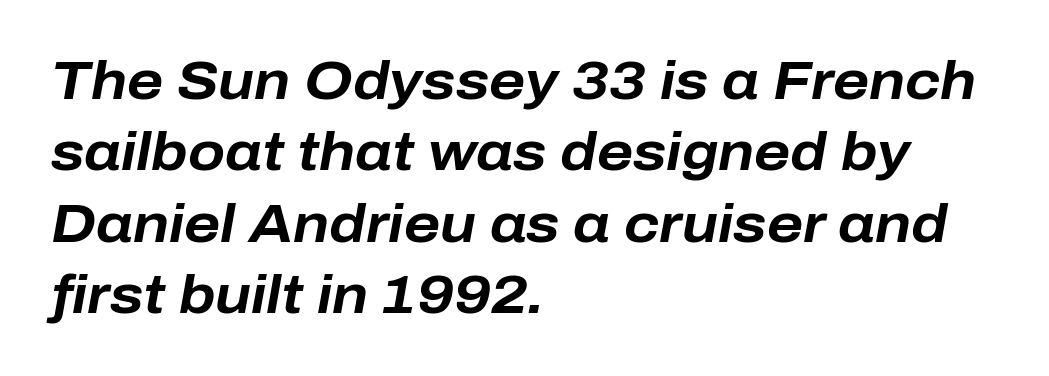
{"italic": "yes", "lean": "right", "slant_degrees": 10, "bold": "yes", "weight": "bold", "width": "normal", "stroke_contrast": "low", "x_height": "medium", "monospaced": "no", "underline": "no", "align": "left", "line_spacing": "normal", "line_spacing_ratio": 1.32, "letter_spacing": "normal", "letter_spacing_em": 0.0, "glyph_px": 54}
